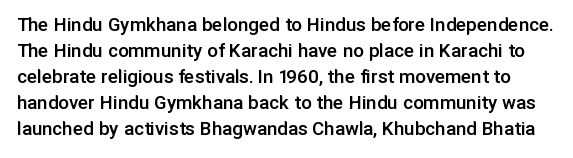
The image shows 21 px text type, upright; set line spacing 1.24x, normal letter spacing, not underlined.
